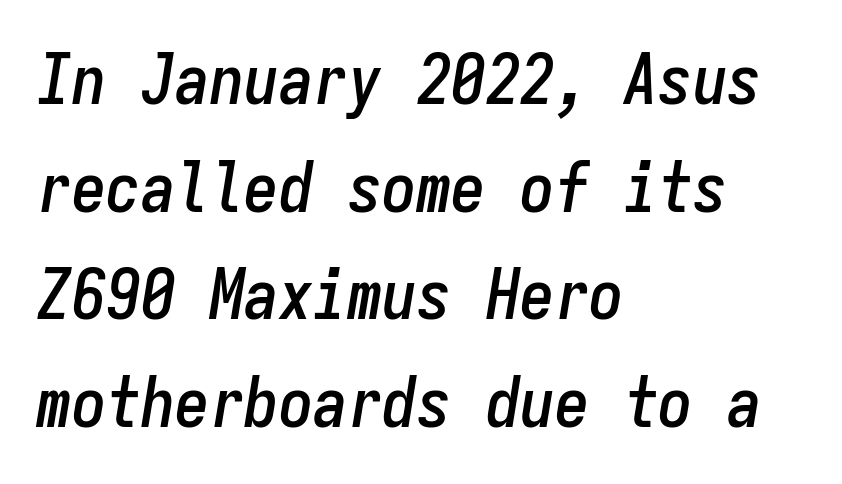
Q: Is the text italic (slanted)? A: Yes, it leans right by about 9 degrees.
Q: Is the text underlined? A: No.
Q: How is the paragraph aligned? A: Left-aligned.
Q: Is the spacing between letters normal or unusually wide? A: Normal.
Q: Is the spacing between lines tight, normal or loose? A: Normal.
Q: Width (condensed, normal, or wide)? A: Condensed.
Q: Stroke contrast? A: Low.
Q: x-height? A: Medium.
Q: Monospaced? A: Yes.
